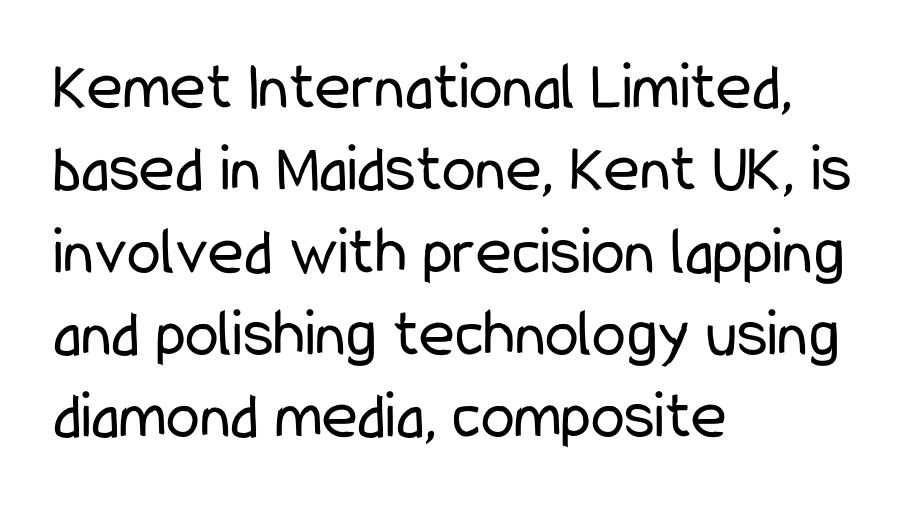
Q: Is the text bold? A: No.
Q: Is the text italic (slanted)? A: No, it is upright.
Q: Is the typeface a serif or a sans-serif typeface? A: Sans-serif.
Q: Is the text underlined? A: No.
Q: How is the paragraph aligned? A: Left-aligned.
Q: Is the spacing between letters normal or unusually wide? A: Normal.
Q: Width (condensed, normal, or wide)? A: Condensed.
Q: Stroke contrast? A: Low.
Q: x-height? A: Medium.
Q: Monospaced? A: No.
